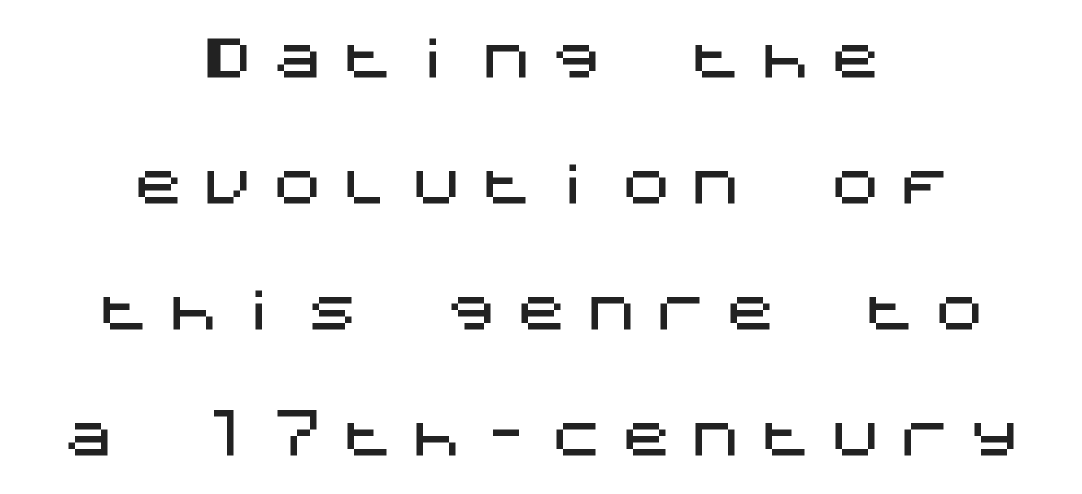
Q: Is the text italic (slanted)? A: No, it is upright.
Q: Is the typeface a serif or a sans-serif typeface? A: Sans-serif.
Q: Is the text underlined? A: No.
Q: How is the paragraph aligned? A: Centered.
Q: Is the spacing between letters normal or unusually wide? A: Unusually wide.
Q: Is the spacing between lines tight, normal or loose? A: Loose.
Q: Width (condensed, normal, or wide)? A: Normal.
Q: Stroke contrast? A: Medium.
Q: x-height? A: Large.
